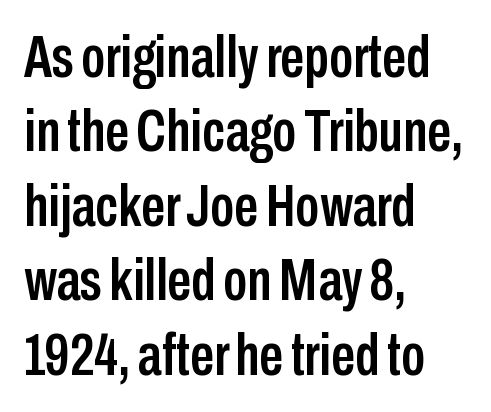
The image shows 60 px condensed sans-serif type, upright; set left-aligned, line spacing 1.24x, normal letter spacing, not underlined; low stroke contrast and a medium x-height.
